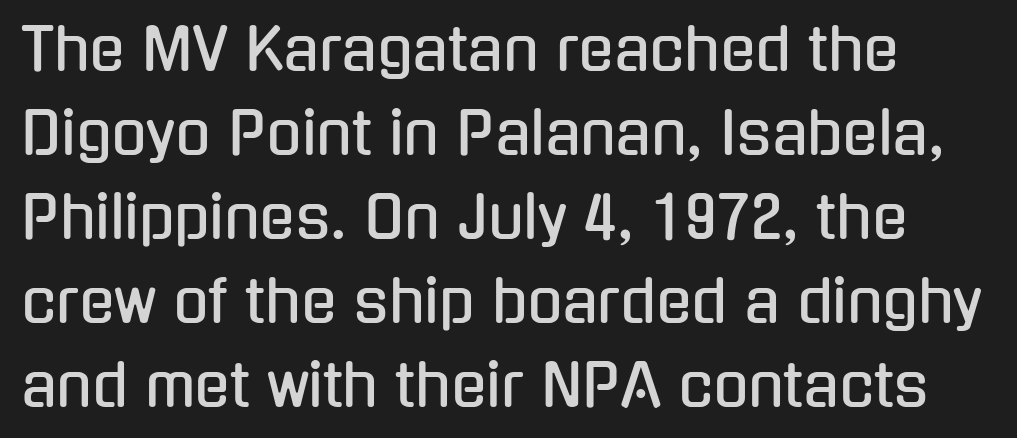
The image shows 58 px condensed sans-serif type, upright; set normal line spacing (1.45x), normal letter spacing, not underlined; low stroke contrast and a medium x-height.
